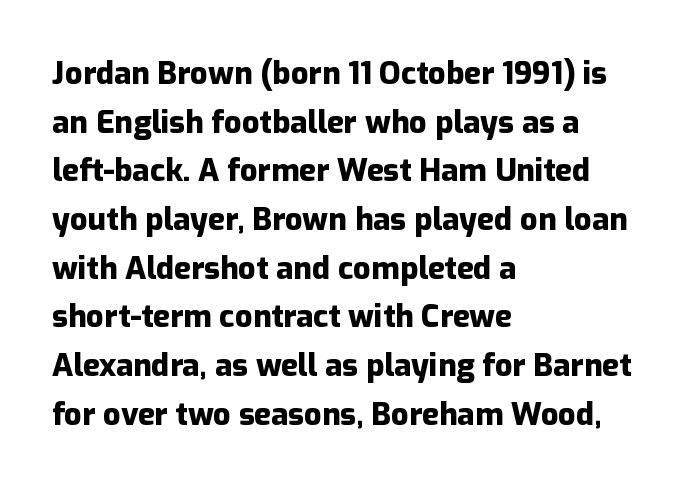
Q: Is the text bold? A: Yes.
Q: Is the text italic (slanted)? A: No, it is upright.
Q: Is the typeface a serif or a sans-serif typeface? A: Sans-serif.
Q: Is the text underlined? A: No.
Q: How is the paragraph aligned? A: Left-aligned.
Q: Is the spacing between letters normal or unusually wide? A: Normal.
Q: Is the spacing between lines tight, normal or loose? A: Normal.
Q: Width (condensed, normal, or wide)? A: Normal.
Q: Stroke contrast? A: Low.
Q: x-height? A: Medium.
Q: Monospaced? A: No.
